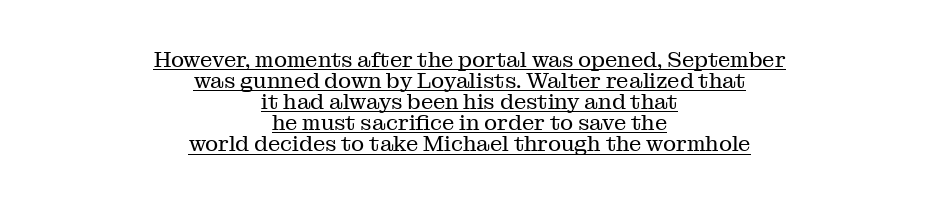
The image shows 22 px text type, upright; set centered, tight line spacing (0.96x), normal letter spacing, underlined.
